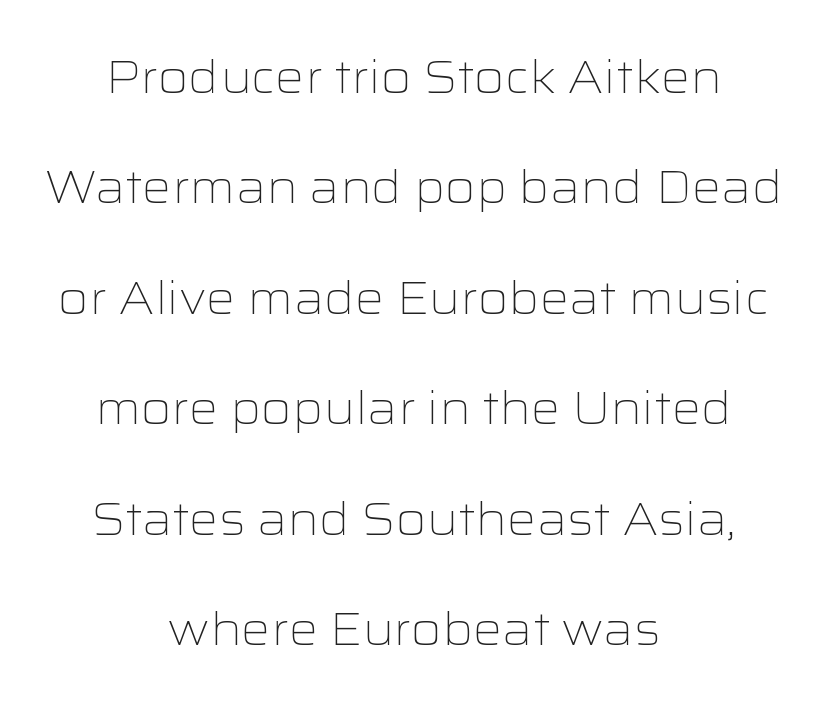
The letters advance in unequal steps, a hallmark of proportional type. Is there much room between lines? Yes — plenty of vertical air separates them. Italic? Not at all — the glyphs are vertical. This reads as an unemphasized weight, regular at the heaviest. The glyphs in this specimen are sans serif.
